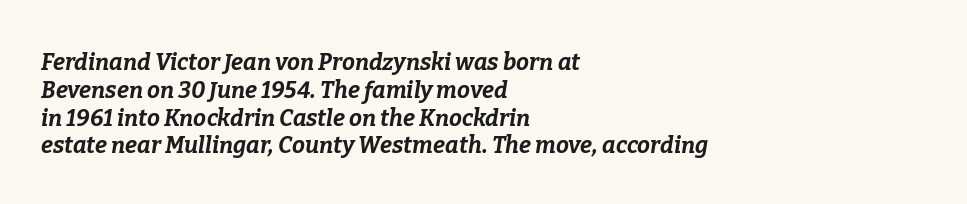
The image shows 23 px bold type, italic (leaning right); set left-aligned, line spacing 1.21x, normal letter spacing, not underlined.
